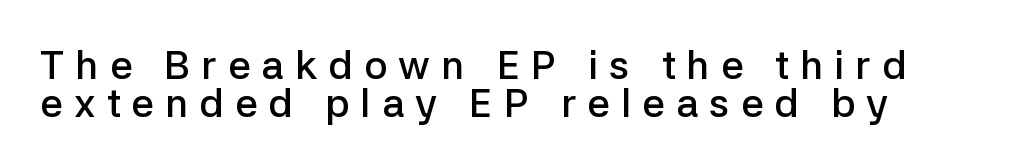
Every letter is mildly thick-stroked: semibold rather than bold. Italic: no, the glyphs are upright roman. The setting favours the left margin, as ordinary paragraphs usually do. Is this a fixed-width face? No — the glyphs have proportional, varying widths. Plain, unruled lines of type. Tracking here is generous; glyphs stand well apart from one another.
